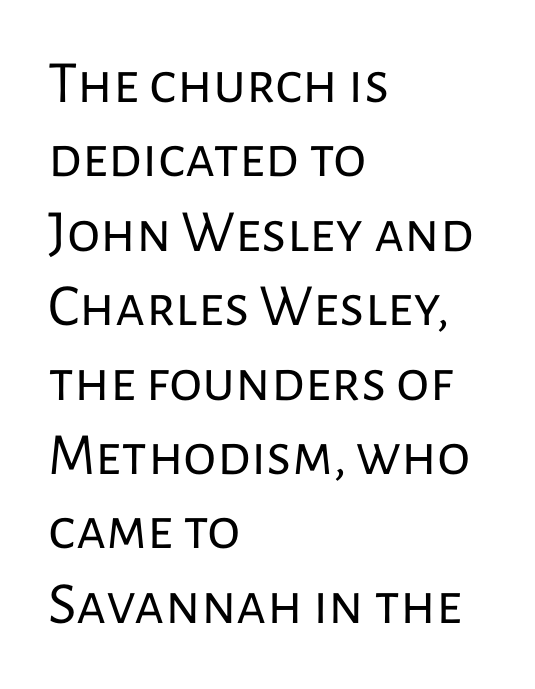
The image shows 60 px regular-weight sans-serif type, upright; set left-aligned, line spacing 1.24x, normal letter spacing, not underlined; low stroke contrast and a medium x-height.
